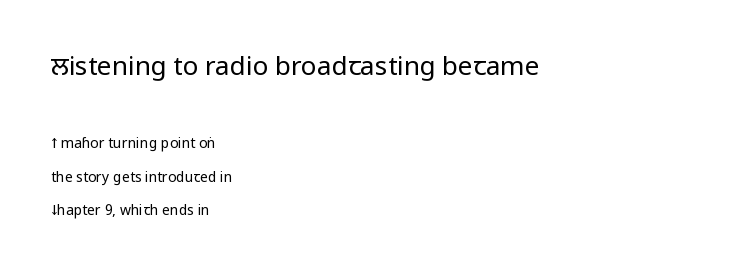
{"italic": "no", "bold": "no", "underline": "no", "align": "left", "line_spacing": "loose", "line_spacing_ratio": 2.42, "letter_spacing": "normal", "letter_spacing_em": 0.0, "larger_block": "first", "size_ratio": 1.86, "glyph_px": 26}
